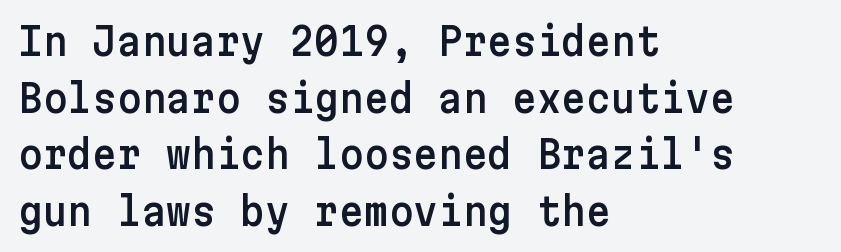
The image shows 38 px sans-serif type, upright; set left-aligned, normal line spacing (1.49x), normal letter spacing, not underlined; low stroke contrast and a medium x-height.
